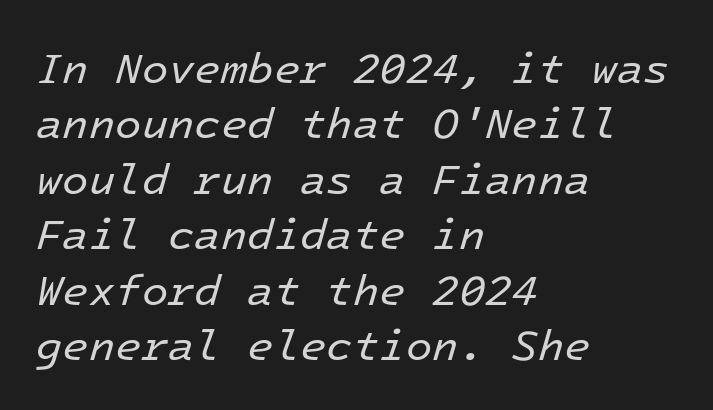
Q: Is the text bold? A: No.
Q: Is the text italic (slanted)? A: Yes, it leans right by about 16 degrees.
Q: Is the text underlined? A: No.
Q: How is the paragraph aligned? A: Left-aligned.
Q: Is the spacing between letters normal or unusually wide? A: Normal.
Q: Is the spacing between lines tight, normal or loose? A: Normal.
Q: Width (condensed, normal, or wide)? A: Normal.
Q: Stroke contrast? A: Low.
Q: x-height? A: Medium.
Q: Monospaced? A: Yes.
